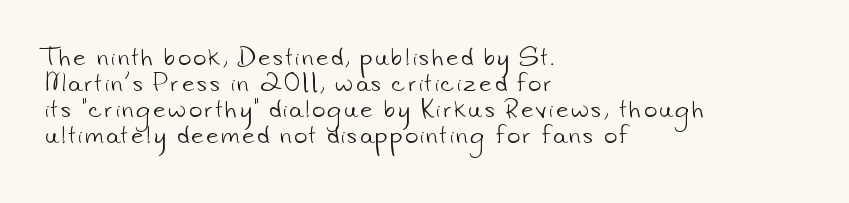
Leftover space on each line is placed entirely after the last word. No word sits above an underline. The characters are drawn with everyday or finer stroke widths.
